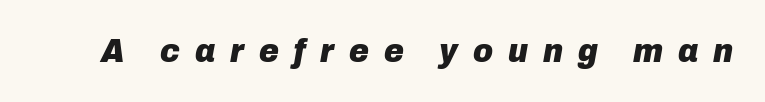
Q: Is the text bold? A: Yes.
Q: Is the text italic (slanted)? A: Yes, it leans right by about 10 degrees.
Q: Is the text underlined? A: No.
Q: Is the spacing between letters normal or unusually wide? A: Unusually wide.
Q: Width (condensed, normal, or wide)? A: Normal.
Q: Stroke contrast? A: Low.
Q: x-height? A: Medium.
Q: Monospaced? A: No.
